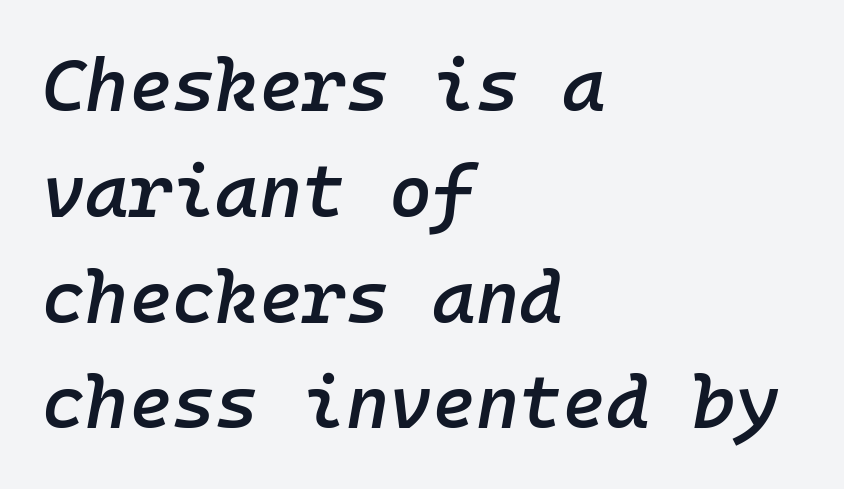
The face used here is monospaced, like something from a code editor. It's the slanting kind of type. Only glyphs here, with clear space below each row. Evenly set lines give the paragraph a standard silhouette. The tracking reads as untouched default to a designer's eye. Each line starts at the same left margin while the right side varies.
